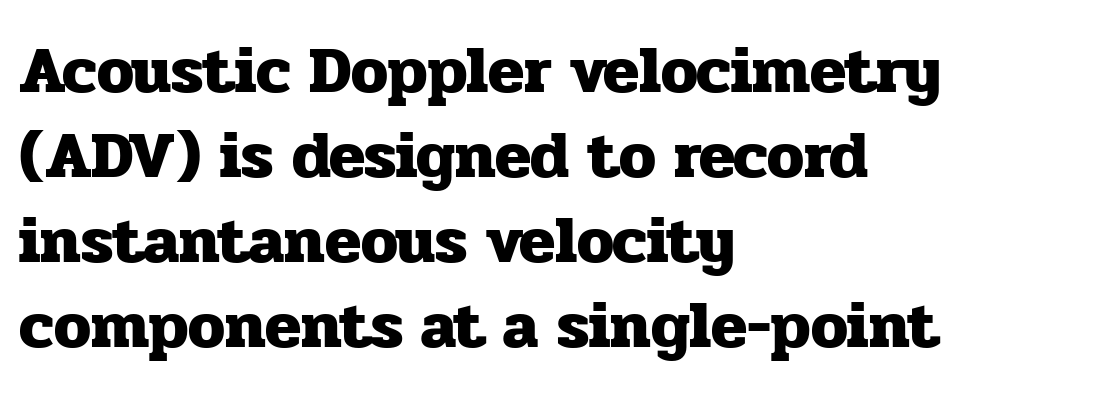
The image shows 66 px heavy serif type, upright; set left-aligned, normal line spacing (1.29x), normal letter spacing, not underlined; low stroke contrast and a medium x-height.
